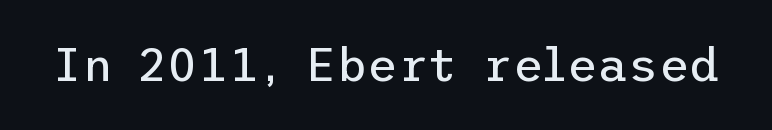
{"serif": "no", "italic": "no", "bold": "no", "weight": "regular", "width": "normal", "stroke_contrast": "low", "x_height": "medium", "underline": "no", "letter_spacing": "normal", "letter_spacing_em": 0.0, "glyph_px": 47}
